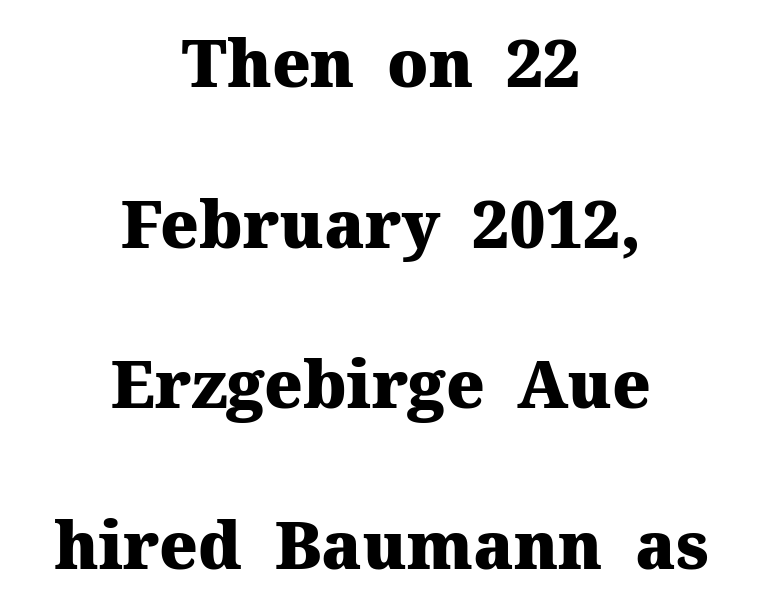
Q: Is the text bold? A: Yes.
Q: Is the text italic (slanted)? A: No, it is upright.
Q: Is the typeface a serif or a sans-serif typeface? A: Serif.
Q: Is the text underlined? A: No.
Q: How is the paragraph aligned? A: Centered.
Q: Is the spacing between letters normal or unusually wide? A: Normal.
Q: Is the spacing between lines tight, normal or loose? A: Loose.
Q: Width (condensed, normal, or wide)? A: Normal.
Q: Stroke contrast? A: Medium.
Q: x-height? A: Medium.
Q: Monospaced? A: No.
